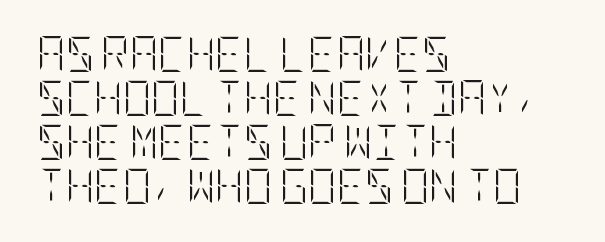
Q: Is the text bold? A: No.
Q: Is the text italic (slanted)? A: No, it is upright.
Q: Is the text underlined? A: No.
Q: How is the paragraph aligned? A: Left-aligned.
Q: Is the spacing between letters normal or unusually wide? A: Normal.
Q: Is the spacing between lines tight, normal or loose? A: Normal.
Q: Width (condensed, normal, or wide)? A: Condensed.
Q: Stroke contrast? A: Low.
Q: x-height? A: Large.
